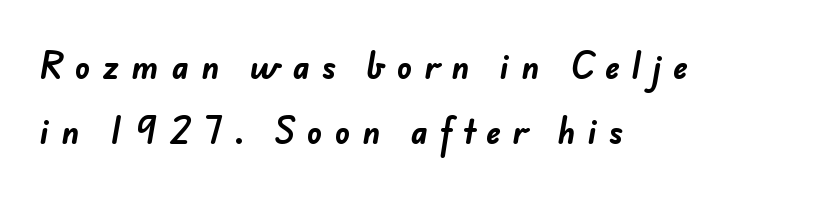
Q: Is the text bold? A: Yes.
Q: Is the typeface a serif or a sans-serif typeface? A: Sans-serif.
Q: Is the text underlined? A: No.
Q: How is the paragraph aligned? A: Left-aligned.
Q: Is the spacing between letters normal or unusually wide? A: Unusually wide.
Q: Is the spacing between lines tight, normal or loose? A: Loose.
Q: Width (condensed, normal, or wide)? A: Normal.
Q: Stroke contrast? A: Low.
Q: x-height? A: Small.
Q: Monospaced? A: No.
